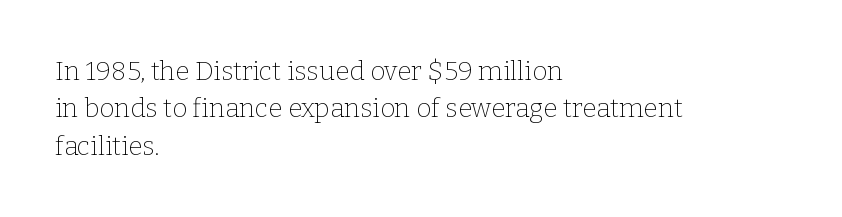
Q: Is the text bold? A: No.
Q: Is the text italic (slanted)? A: No, it is upright.
Q: Is the text underlined? A: No.
Q: How is the paragraph aligned? A: Left-aligned.
Q: Is the spacing between letters normal or unusually wide? A: Normal.
Q: Is the spacing between lines tight, normal or loose? A: Normal.
